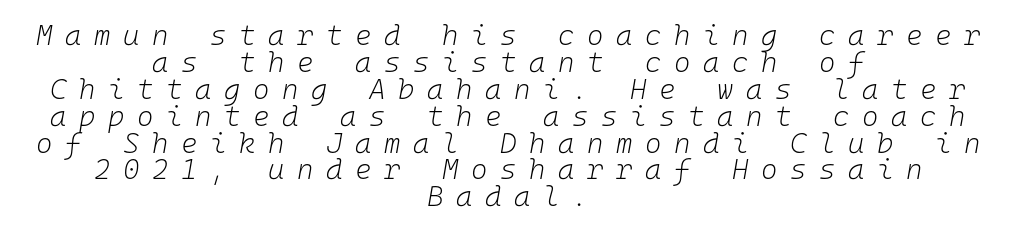
Q: Is the text bold? A: No.
Q: Is the text italic (slanted)? A: Yes, it leans right by about 10 degrees.
Q: Is the text underlined? A: No.
Q: How is the paragraph aligned? A: Centered.
Q: Is the spacing between letters normal or unusually wide? A: Unusually wide.
Q: Is the spacing between lines tight, normal or loose? A: Tight.
Q: Width (condensed, normal, or wide)? A: Normal.
Q: Stroke contrast? A: Low.
Q: x-height? A: Medium.
Q: Monospaced? A: Yes.
